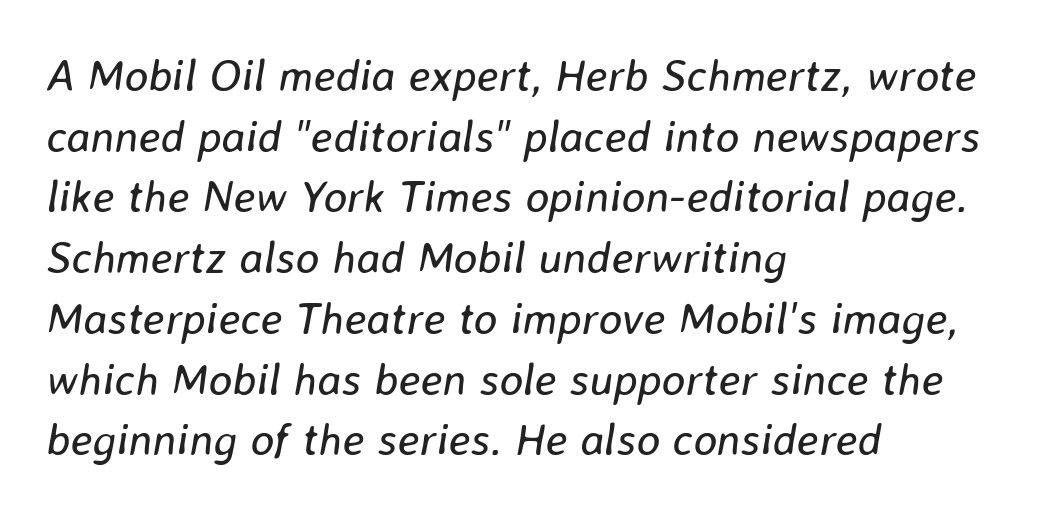
The image shows 45 px regular-weight type, italic (leaning right); set left-aligned, normal line spacing (1.35x), normal letter spacing, not underlined; low stroke contrast and a medium x-height.
